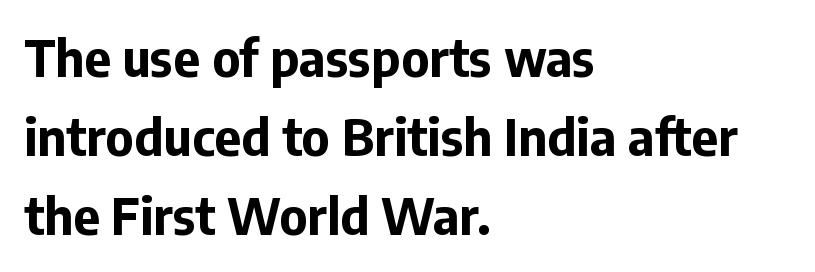
The image shows 51 px bold sans-serif type, upright; set left-aligned, normal line spacing (1.55x), normal letter spacing, not underlined; low stroke contrast and a medium x-height.
